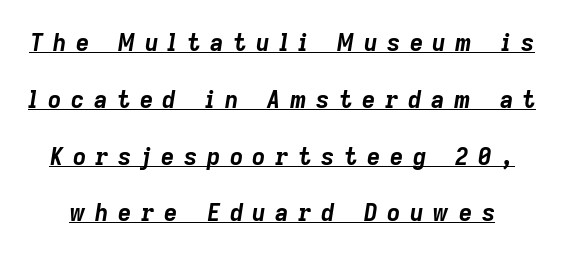
The image shows 23 px bold type, italic (leaning right); set loose line spacing (2.47x), unusually wide letter spacing (+0.42 em), underlined.
